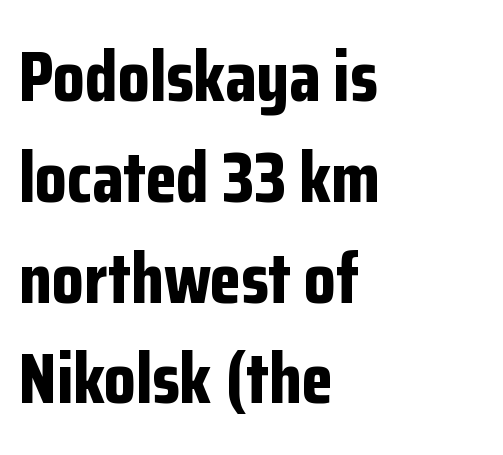
{"serif": "no", "italic": "no", "bold": "yes", "weight": "bold", "width": "condensed", "stroke_contrast": "low", "x_height": "medium", "monospaced": "no", "underline": "no", "align": "left", "line_spacing": "normal", "line_spacing_ratio": 1.4, "letter_spacing": "normal", "letter_spacing_em": 0.0, "glyph_px": 72}
